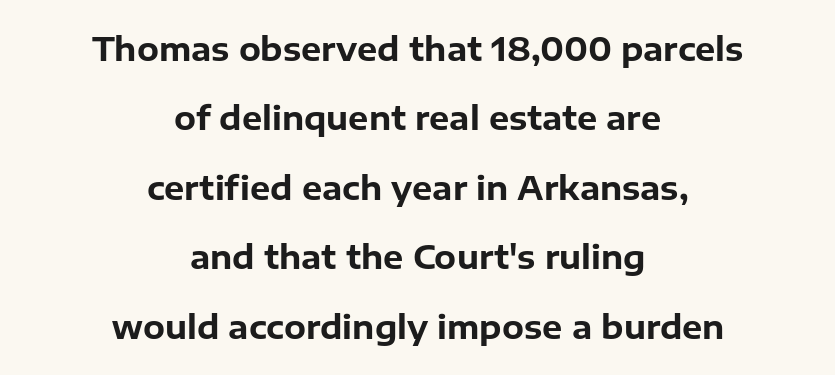
Q: Is the text bold? A: Yes.
Q: Is the text italic (slanted)? A: No, it is upright.
Q: Is the typeface a serif or a sans-serif typeface? A: Sans-serif.
Q: Is the text underlined? A: No.
Q: How is the paragraph aligned? A: Centered.
Q: Is the spacing between letters normal or unusually wide? A: Normal.
Q: Is the spacing between lines tight, normal or loose? A: Loose.
Q: Width (condensed, normal, or wide)? A: Normal.
Q: Stroke contrast? A: Low.
Q: x-height? A: Medium.
Q: Monospaced? A: No.
